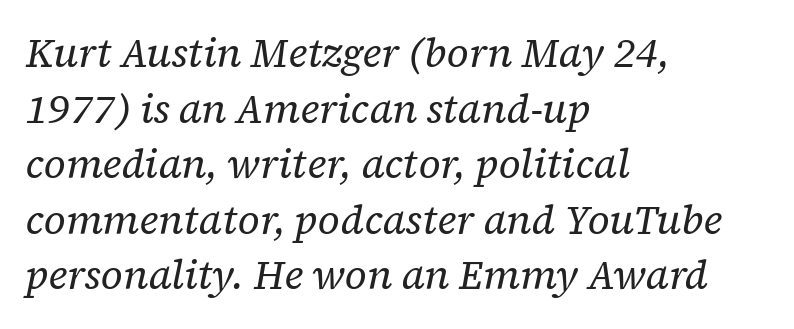
The image shows 40 px regular-weight serif type, italic (leaning right); set left-aligned, normal line spacing (1.39x), normal letter spacing, not underlined; low stroke contrast and a medium x-height.
